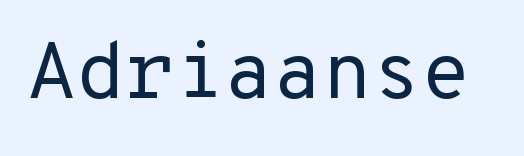
The image shows 80 px regular-weight sans-serif type, upright; set normal letter spacing, not underlined; low stroke contrast and a medium x-height.
